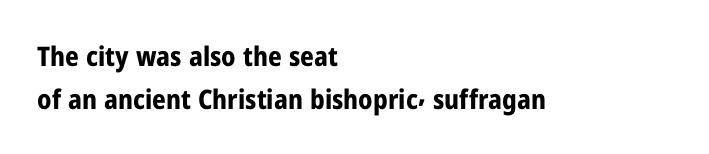
{"italic": "no", "bold": "yes", "underline": "no", "align": "left", "line_spacing": "normal", "line_spacing_ratio": 1.59, "letter_spacing": "normal", "letter_spacing_em": 0.0, "glyph_px": 27}
